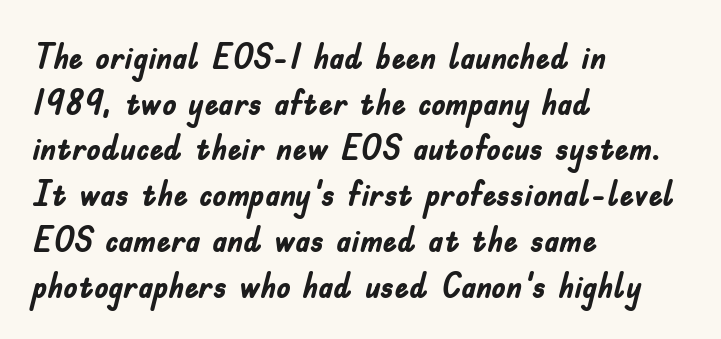
How heavy is the stroke? Heavy — this is a bold. Nobody drew a line under any word here. Looks like regular typesetting: each glyph gets only the width it needs.
